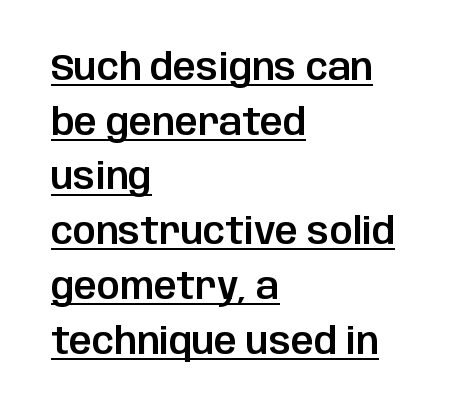
{"serif": "no", "italic": "no", "width": "normal", "stroke_contrast": "low", "x_height": "large", "monospaced": "no", "underline": "yes", "align": "left", "line_spacing": "normal", "line_spacing_ratio": 1.52, "letter_spacing": "normal", "letter_spacing_em": 0.0, "glyph_px": 36}
